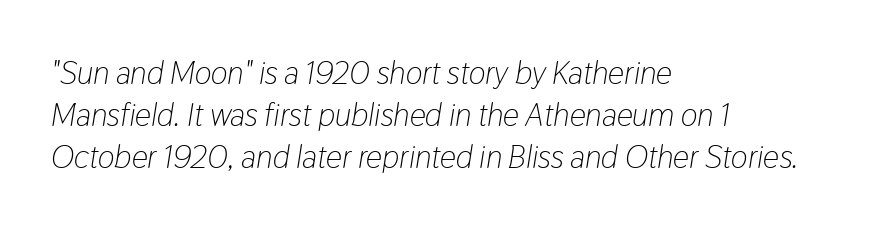
These lines are rendered in a variable-pitch font. Evenly set lines give the paragraph a standard silhouette. Horizontally, the lines are justified to the leading edge only. There is no visible air inserted between adjacent glyphs.
